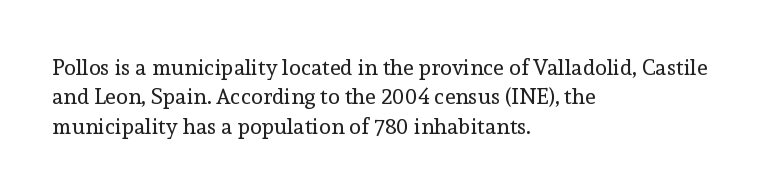
Q: Is the text bold? A: No.
Q: Is the text italic (slanted)? A: No, it is upright.
Q: Is the text underlined? A: No.
Q: How is the paragraph aligned? A: Left-aligned.
Q: Is the spacing between letters normal or unusually wide? A: Normal.
Q: Is the spacing between lines tight, normal or loose? A: Normal.
